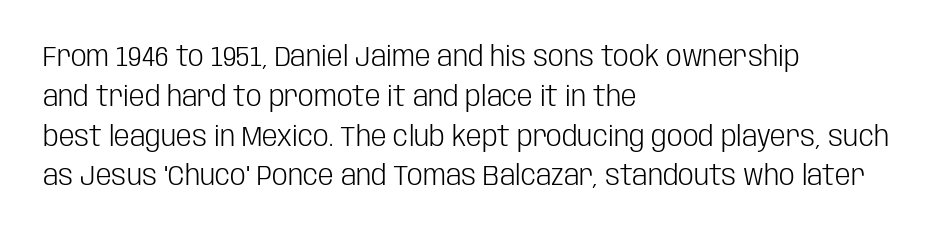
Stroke mass is kept to a normal reading level or below. What kind of face is this? One without serifs — a sans. Check under the words: just untouched page. Note the varied advance widths — an 'i' is clearly narrower than an 'm'.
